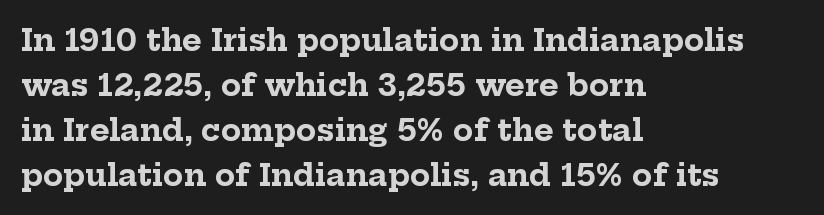
Q: Is the text bold? A: Yes.
Q: Is the text italic (slanted)? A: No, it is upright.
Q: Is the typeface a serif or a sans-serif typeface? A: Serif.
Q: Is the text underlined? A: No.
Q: How is the paragraph aligned? A: Left-aligned.
Q: Is the spacing between letters normal or unusually wide? A: Normal.
Q: Is the spacing between lines tight, normal or loose? A: Normal.
Q: Width (condensed, normal, or wide)? A: Normal.
Q: Stroke contrast? A: Low.
Q: x-height? A: Medium.
Q: Monospaced? A: No.
